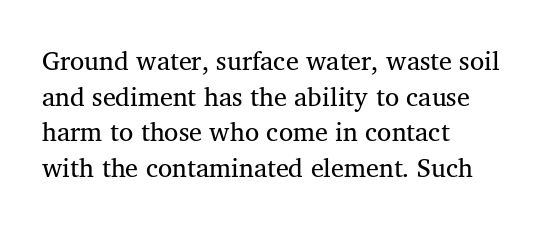
Q: Is the text bold? A: No.
Q: Is the text italic (slanted)? A: No, it is upright.
Q: Is the text underlined? A: No.
Q: How is the paragraph aligned? A: Left-aligned.
Q: Is the spacing between letters normal or unusually wide? A: Normal.
Q: Is the spacing between lines tight, normal or loose? A: Normal.
